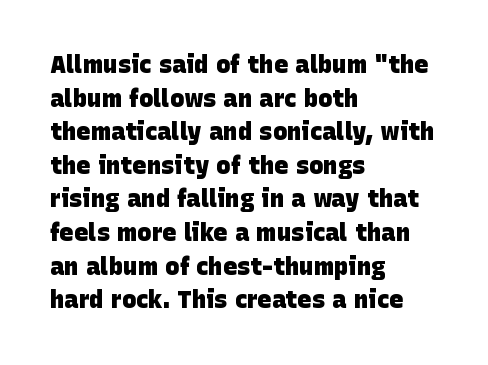
Q: Is the text bold? A: Yes.
Q: Is the text underlined? A: No.
Q: How is the paragraph aligned? A: Left-aligned.
Q: Is the spacing between letters normal or unusually wide? A: Normal.
Q: Is the spacing between lines tight, normal or loose? A: Normal.
